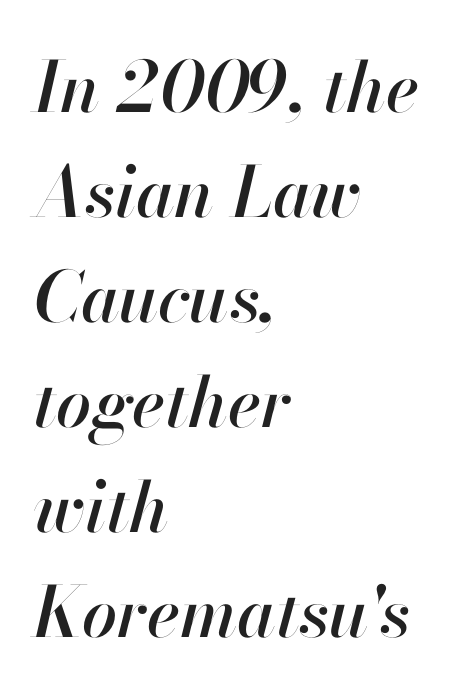
The image shows 70 px text type, italic (leaning right); set left-aligned, normal line spacing (1.5x), normal letter spacing, not underlined; high stroke contrast and a small x-height.
